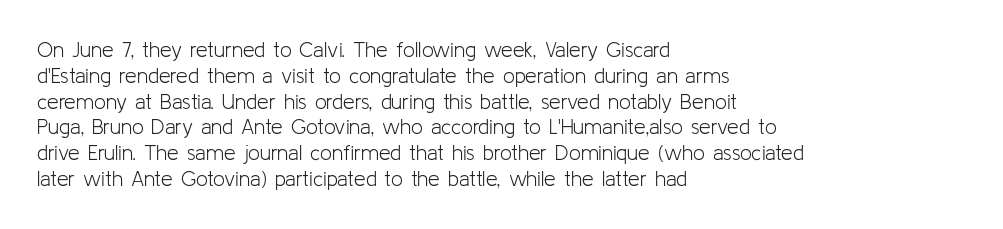
The image shows 21 px text type, upright; set left-aligned, line spacing 1.23x, normal letter spacing, not underlined.
